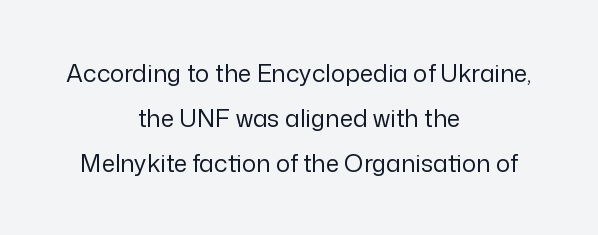
{"italic": "no", "bold": "no", "underline": "no", "align": "center", "line_spacing_ratio": 1.87, "letter_spacing": "normal", "letter_spacing_em": 0.0, "glyph_px": 24}
